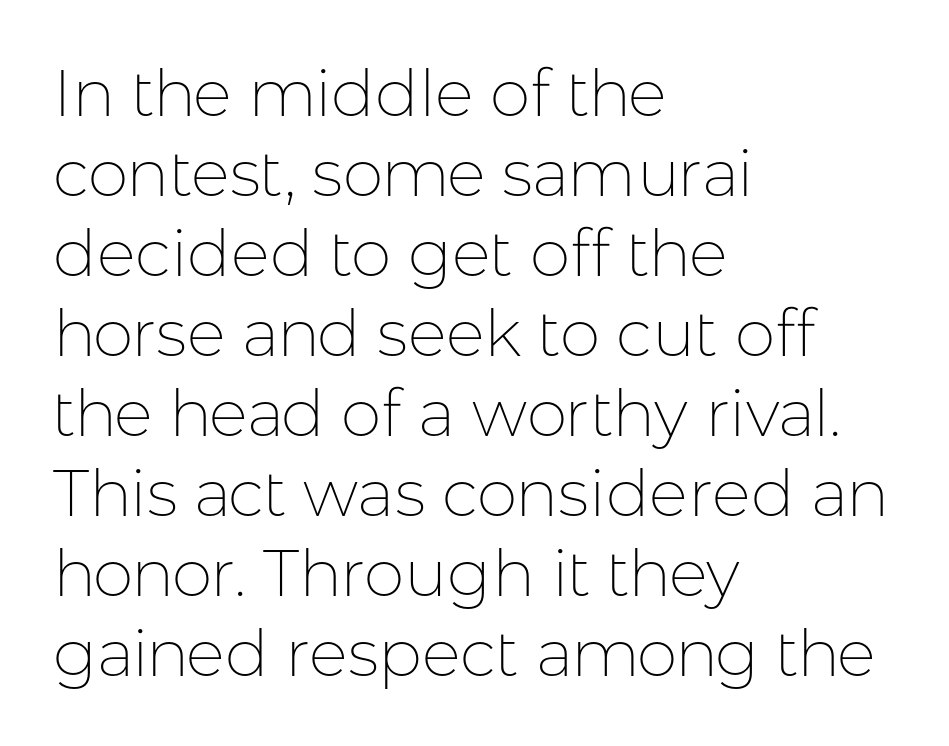
The tracking reads as untouched default to a designer's eye. Short and long lines alike share a common starting point at left. The strokes are not fattened; the text isn't bold. The area under the type is left untouched. No feet cap the strokes, marking this as sans-serif type. The letters stand upright; this is a roman face.
